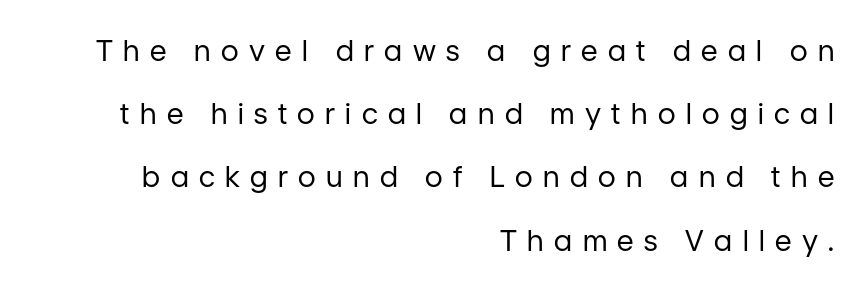
Q: Is the text bold? A: No.
Q: Is the text italic (slanted)? A: No, it is upright.
Q: Is the typeface a serif or a sans-serif typeface? A: Sans-serif.
Q: Is the text underlined? A: No.
Q: How is the paragraph aligned? A: Right-aligned.
Q: Is the spacing between letters normal or unusually wide? A: Unusually wide.
Q: Is the spacing between lines tight, normal or loose? A: Loose.
Q: Width (condensed, normal, or wide)? A: Normal.
Q: Stroke contrast? A: Low.
Q: x-height? A: Medium.
Q: Monospaced? A: No.
